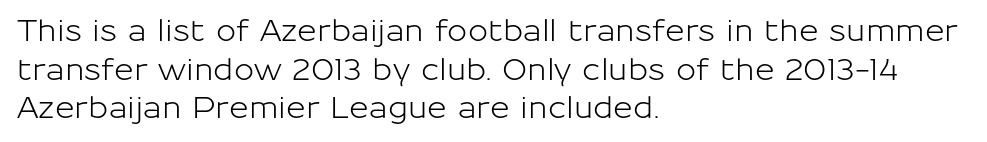
{"serif": "no", "italic": "no", "width": "normal", "stroke_contrast": "low", "x_height": "medium", "monospaced": "no", "underline": "no", "align": "left", "line_spacing": "normal", "line_spacing_ratio": 1.29, "letter_spacing": "normal", "letter_spacing_em": 0.0, "glyph_px": 30}
